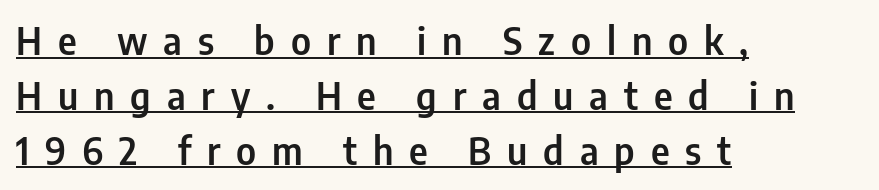
The image shows 37 px condensed sans-serif type, upright; set left-aligned, normal line spacing (1.48x), unusually wide letter spacing (+0.43 em), underlined; low stroke contrast and a medium x-height.
